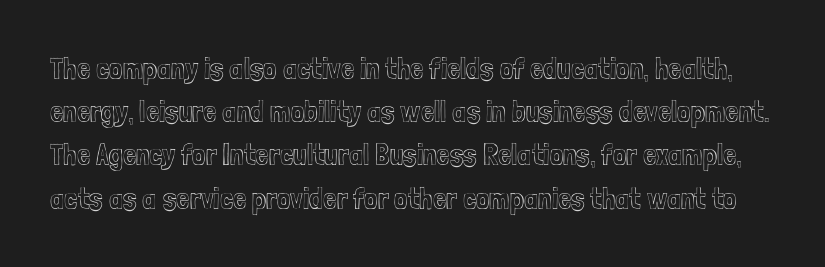
Check under the words: just untouched page. Nope, not italic — everything's standing straight. No extra tracking has been applied to these lines. Vertical spacing — default. The face used here is proportionally spaced, like ordinary book or web type.
